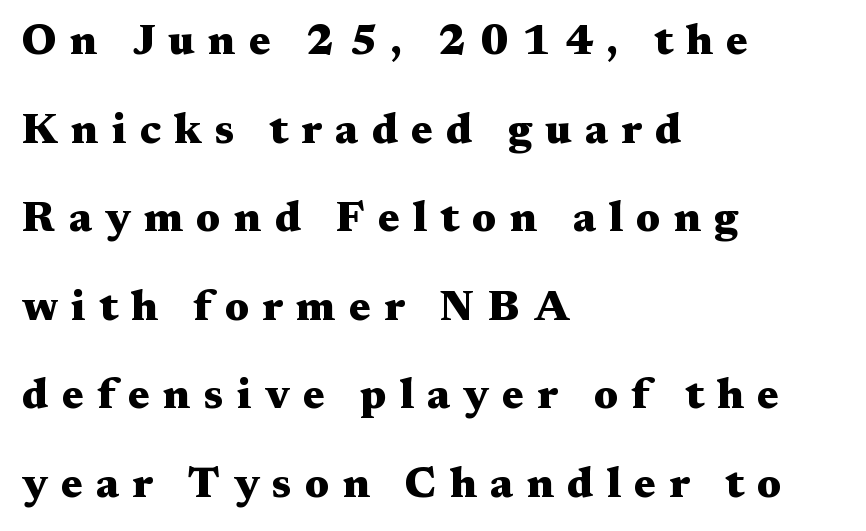
{"serif": "yes", "italic": "no", "bold": "yes", "weight": "heavy", "width": "wide", "stroke_contrast": "medium", "x_height": "medium", "monospaced": "no", "underline": "no", "align": "left", "line_spacing": "loose", "line_spacing_ratio": 2.06, "letter_spacing": "wide", "letter_spacing_em": 0.31, "glyph_px": 43}
